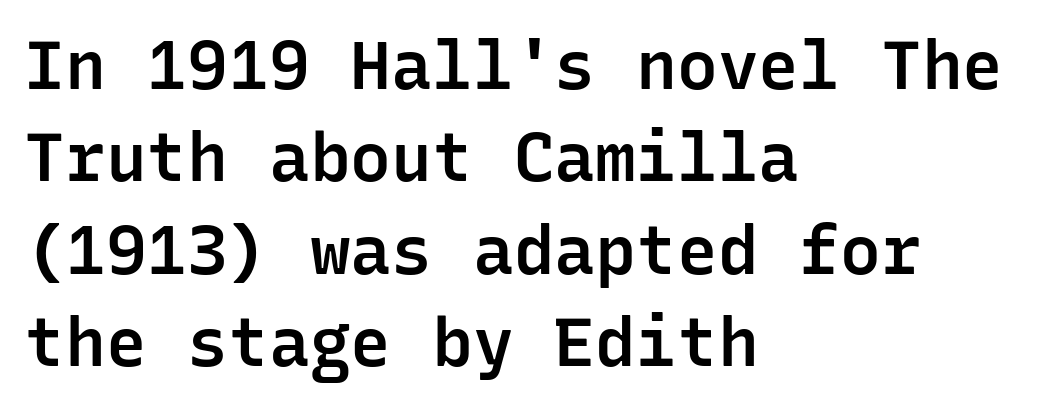
{"serif": "no", "italic": "no", "bold": "semi", "weight": "semibold", "width": "normal", "stroke_contrast": "low", "x_height": "medium", "monospaced": "yes", "underline": "no", "align": "left", "line_spacing": "normal", "line_spacing_ratio": 1.36, "letter_spacing": "normal", "letter_spacing_em": 0.0, "glyph_px": 68}
